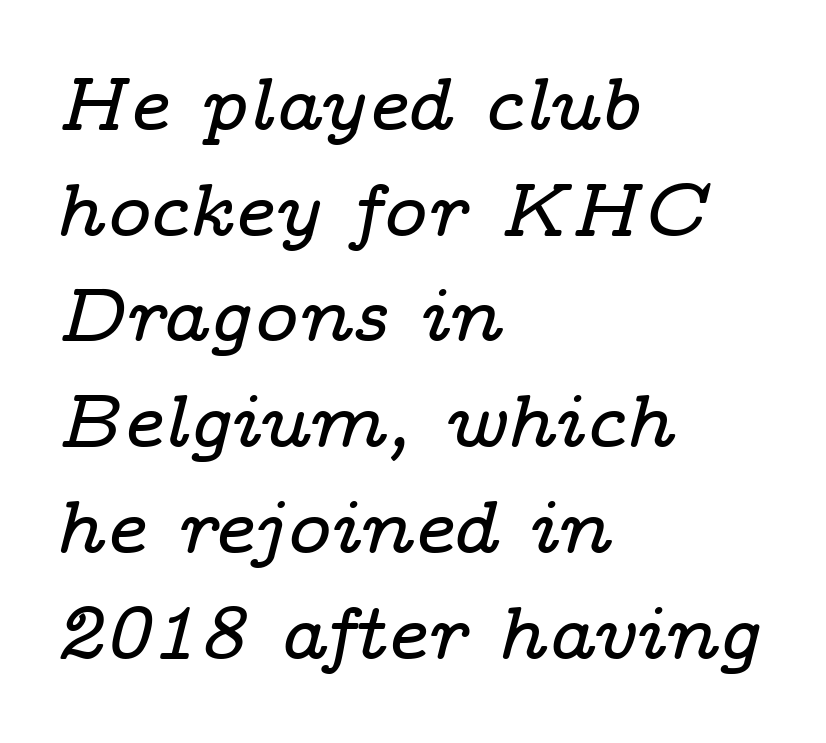
The zone under the glyphs is completely vacant. Spacing verdict: proportional, widths tailored to each character. Visually the block forms a straight wall on the left and a jagged coastline on the right. Whoever set this chose a conventional vertical rhythm. Tracking value appears to be zero — textbook default spacing.
